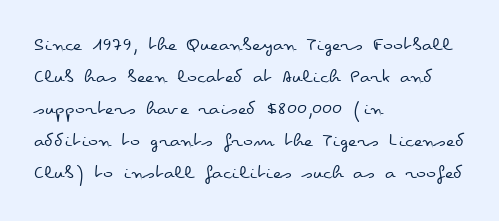
The image shows 21 px text type, upright; set left-aligned, normal line spacing (1.52x), normal letter spacing, not underlined.
